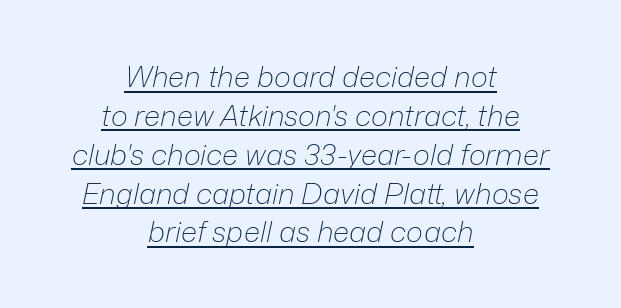
Q: Is the text bold? A: No.
Q: Is the text italic (slanted)? A: Yes, it leans right by about 12 degrees.
Q: Is the text underlined? A: Yes.
Q: How is the paragraph aligned? A: Centered.
Q: Is the spacing between letters normal or unusually wide? A: Normal.
Q: Is the spacing between lines tight, normal or loose? A: Normal.
Q: Width (condensed, normal, or wide)? A: Normal.
Q: Stroke contrast? A: Low.
Q: x-height? A: Medium.
Q: Monospaced? A: No.
